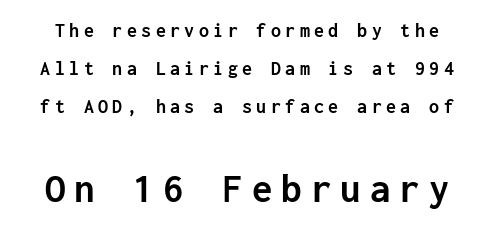
{"serif": "no", "italic": "no", "bold": "yes", "weight": "semibold", "width": "normal", "stroke_contrast": "low", "x_height": "medium", "monospaced": "yes", "underline": "no", "line_spacing": "loose", "line_spacing_ratio": 1.9, "letter_spacing": "wide", "letter_spacing_em": 0.22, "larger_block": "second", "size_ratio": 2.05, "glyph_px": 41}
